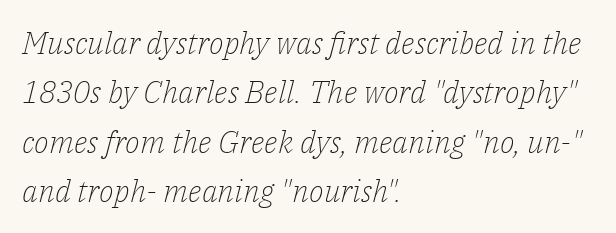
The image shows 31 px light serif type, italic (leaning right); set left-aligned, normal line spacing (1.59x), normal letter spacing, not underlined; low stroke contrast and a medium x-height.
